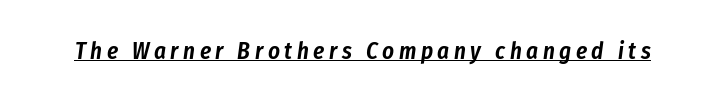
Q: Is the text italic (slanted)? A: Yes, it leans right by about 8 degrees.
Q: Is the text underlined? A: Yes.
Q: Is the spacing between letters normal or unusually wide? A: Unusually wide.
